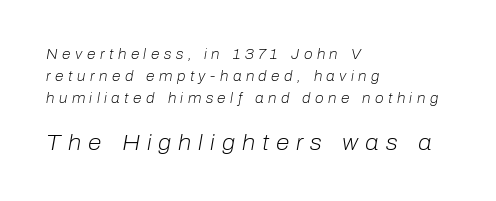
In terms of posture, this sample is oblique. Baseline-to-baseline distance is the conventional proportion of letter height. Size hierarchy here favors the trailing block over the leading one. This reads as an unemphasized weight, regular at the heaviest.
